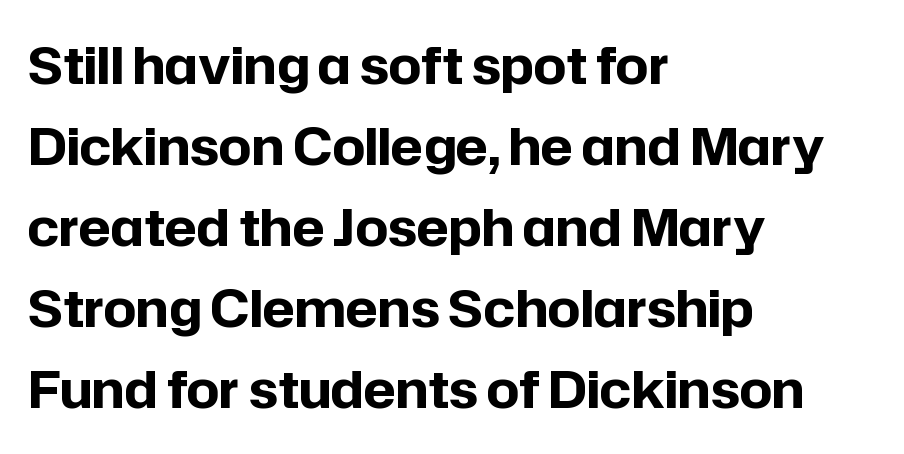
The image shows 51 px bold sans-serif type, upright; set left-aligned, normal line spacing (1.59x), normal letter spacing, not underlined; low stroke contrast and a medium x-height.
